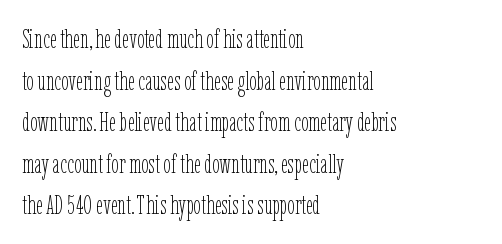
Q: Is the text bold? A: No.
Q: Is the text italic (slanted)? A: No, it is upright.
Q: Is the text underlined? A: No.
Q: How is the paragraph aligned? A: Left-aligned.
Q: Is the spacing between letters normal or unusually wide? A: Normal.
Q: Is the spacing between lines tight, normal or loose? A: Normal.
